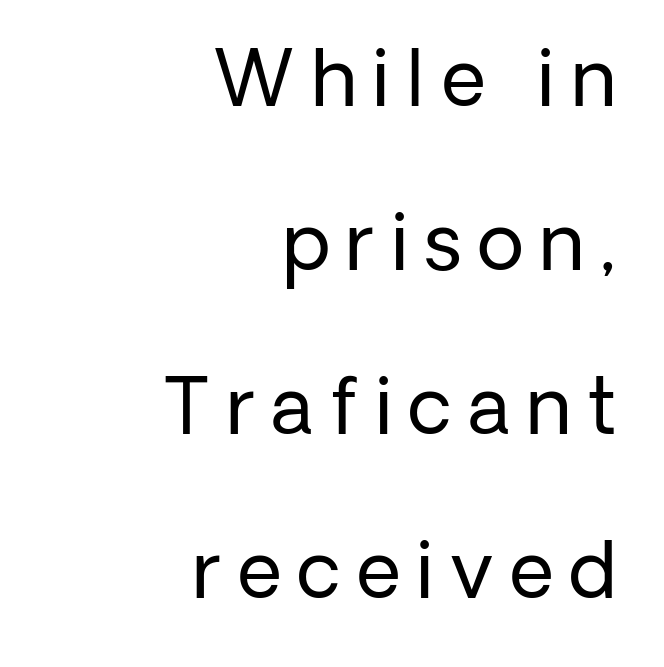
The image shows 77 px regular-weight sans-serif type, upright; set right-aligned, loose line spacing (2.13x), unusually wide letter spacing (+0.21 em), not underlined; low stroke contrast and a medium x-height.
